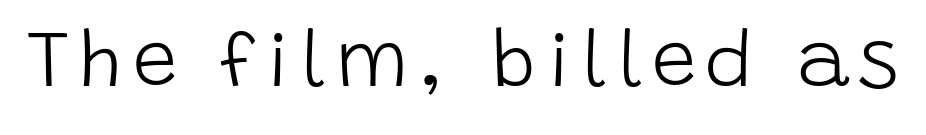
The image shows 80 px light sans-serif type, upright; set not underlined; low stroke contrast and a large x-height.
